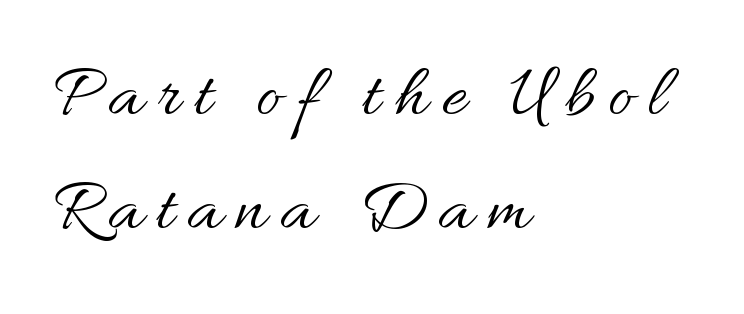
The cut favours lightness, reaching ordinary text weight at its darkest. The rows are spaced the way most documents space them. The setting favours the left margin, as ordinary paragraphs usually do. Quick note: underline off. The letters advance in unequal steps, a hallmark of proportional type.
